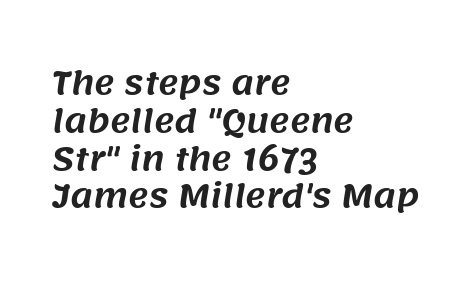
Q: Is the typeface a serif or a sans-serif typeface? A: Sans-serif.
Q: Is the text underlined? A: No.
Q: How is the paragraph aligned? A: Left-aligned.
Q: Is the spacing between letters normal or unusually wide? A: Normal.
Q: Width (condensed, normal, or wide)? A: Normal.
Q: Stroke contrast? A: Medium.
Q: x-height? A: Large.
Q: Monospaced? A: No.
